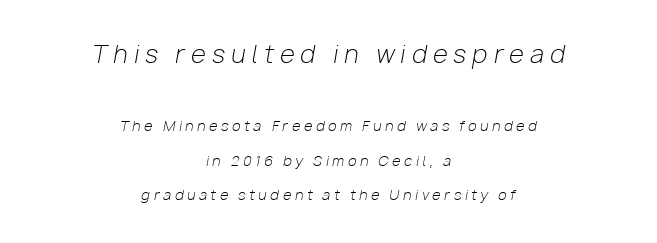
The image shows 24 px text type, italic (leaning right); set centered, loose line spacing (2.46x), unusually wide letter spacing (+0.26 em), not underlined; the first (top) block is 1.71x larger.
